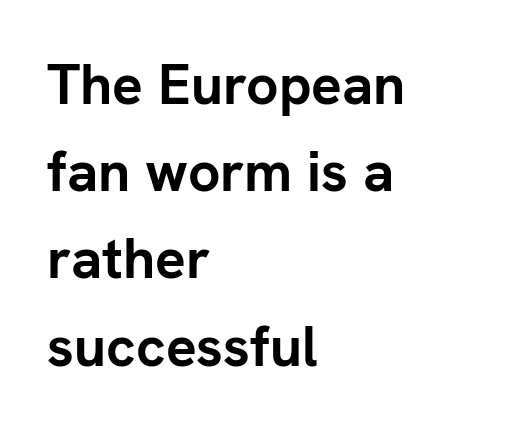
This sample uses a sans-serif face. Thick stems and heavy bowls — unmistakably bold. The foot of each line stays bare and open. The lines sit at an ordinary, default distance from one another. The letters stand straight up with perfectly vertical stems.
